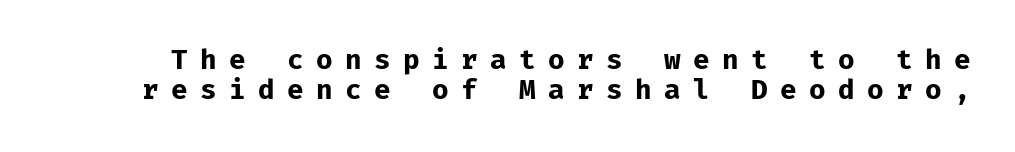
Q: Is the text bold? A: Yes.
Q: Is the text italic (slanted)? A: No, it is upright.
Q: Is the text underlined? A: No.
Q: Is the spacing between letters normal or unusually wide? A: Unusually wide.
Q: Is the spacing between lines tight, normal or loose? A: Tight.
